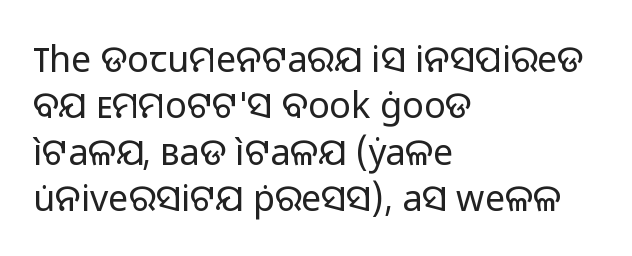
Q: Is the text bold? A: No.
Q: Is the text italic (slanted)? A: No, it is upright.
Q: Is the typeface a serif or a sans-serif typeface? A: Sans-serif.
Q: Is the text underlined? A: No.
Q: How is the paragraph aligned? A: Left-aligned.
Q: Is the spacing between letters normal or unusually wide? A: Normal.
Q: Is the spacing between lines tight, normal or loose? A: Normal.
Q: Width (condensed, normal, or wide)? A: Normal.
Q: Stroke contrast? A: Low.
Q: x-height? A: Medium.
Q: Monospaced? A: No.
